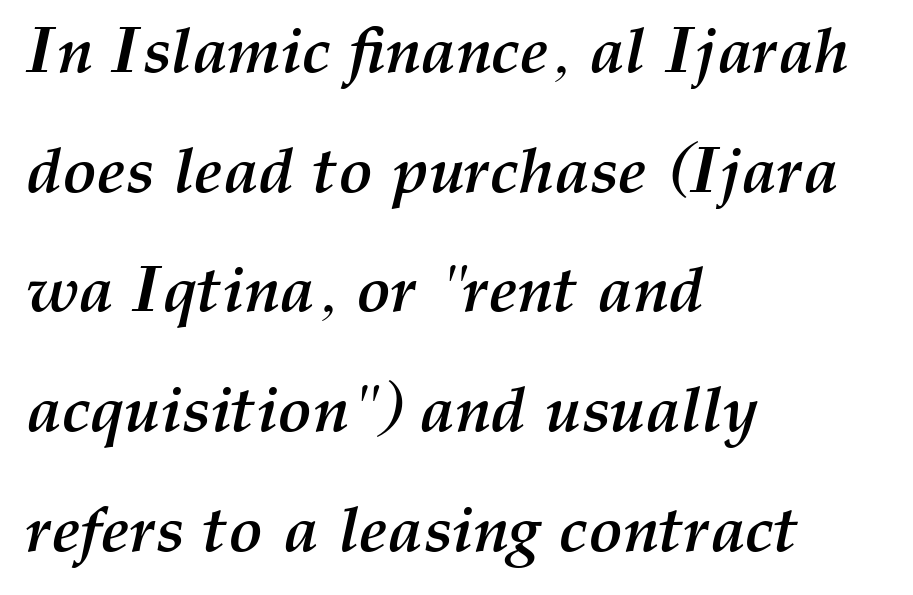
The image shows 64 px semibold type, italic (leaning right); set left-aligned, line spacing 1.87x, normal letter spacing, not underlined; medium stroke contrast and a medium x-height.
